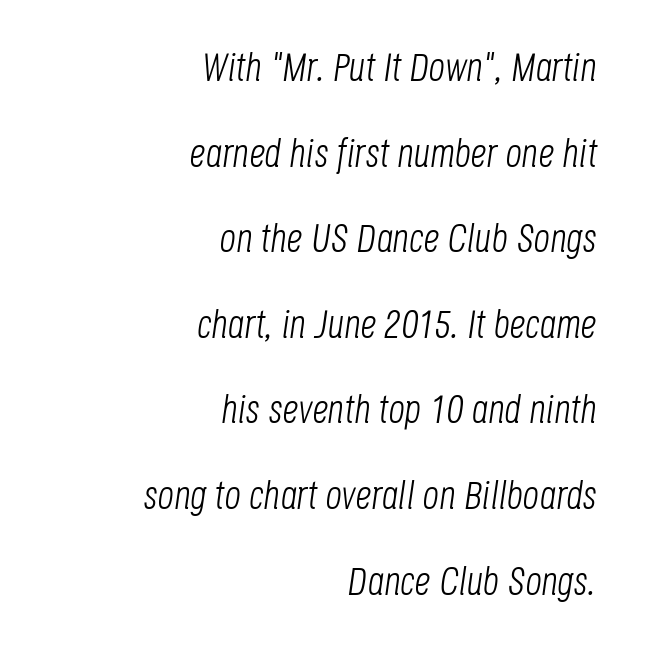
The block of text is sparse from top to bottom, with ample space between rows. A typesetter would call this proportional, since set widths differ per character. The rag falls on the left side of this text block. In terms of posture, this sample is oblique. Look at the tracking — it's just the regular setting, nothing added.
